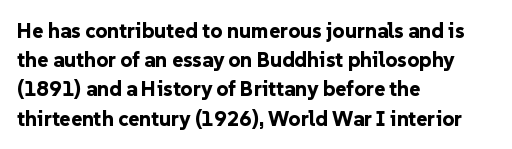
When letters stand straight like this, we call the style roman or upright. Line starts are locked; line ends wander. Quick note: underline off. Words appear dense and cohesive because spacing is normal. A normal amount of white space separates one row of letters from the next.
